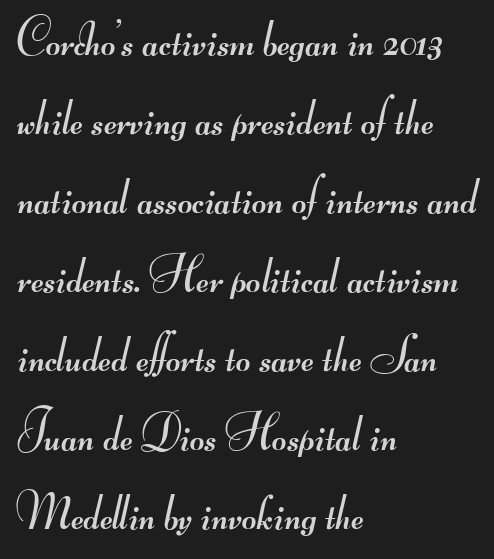
Q: Is the text bold? A: No.
Q: Is the typeface a serif or a sans-serif typeface? A: Sans-serif.
Q: Is the text underlined? A: No.
Q: How is the paragraph aligned? A: Left-aligned.
Q: Is the spacing between letters normal or unusually wide? A: Normal.
Q: Is the spacing between lines tight, normal or loose? A: Normal.
Q: Width (condensed, normal, or wide)? A: Wide.
Q: Stroke contrast? A: Medium.
Q: Monospaced? A: No.
